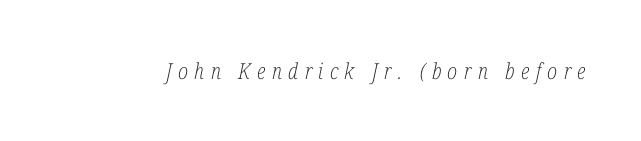
Q: Is the text bold? A: No.
Q: Is the text italic (slanted)? A: Yes, it leans right by about 12 degrees.
Q: Is the text underlined? A: No.
Q: Is the spacing between letters normal or unusually wide? A: Unusually wide.
